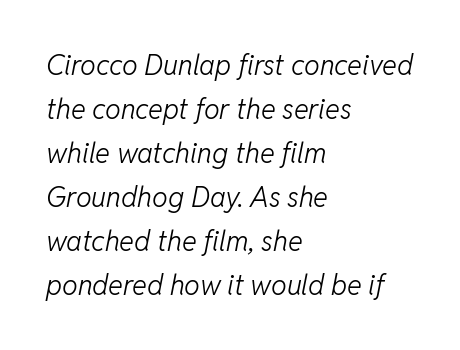
Q: Is the text bold? A: No.
Q: Is the text italic (slanted)? A: Yes, it leans right by about 11 degrees.
Q: Is the text underlined? A: No.
Q: How is the paragraph aligned? A: Left-aligned.
Q: Is the spacing between letters normal or unusually wide? A: Normal.
Q: Is the spacing between lines tight, normal or loose? A: Normal.
Q: Width (condensed, normal, or wide)? A: Normal.
Q: Stroke contrast? A: Low.
Q: x-height? A: Medium.
Q: Monospaced? A: No.
